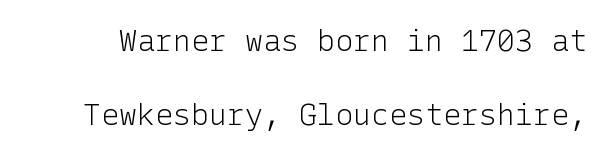
How would I describe the line gaps? Wide and relaxed. These glyphs show unthickened strokes, regular width or finer. Font category for this specimen: sans-serif. No word sits above an underline. Inter-character spacing is left at the font's built-in metrics. Notice how the stems are strictly vertical — no italics here.
